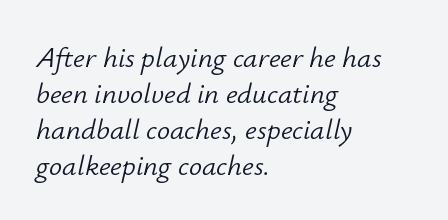
Q: Is the text bold? A: No.
Q: Is the text italic (slanted)? A: Yes, it leans right by about 12 degrees.
Q: Is the text underlined? A: No.
Q: How is the paragraph aligned? A: Left-aligned.
Q: Is the spacing between letters normal or unusually wide? A: Normal.
Q: Width (condensed, normal, or wide)? A: Normal.
Q: Stroke contrast? A: Low.
Q: x-height? A: Small.
Q: Monospaced? A: No.
